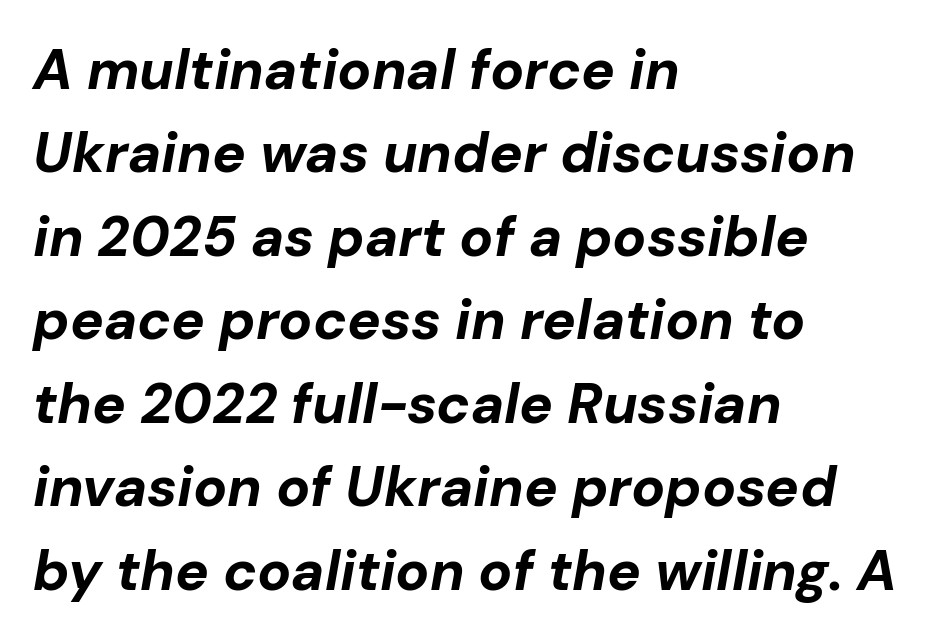
The image shows 56 px bold type, italic (leaning right); set left-aligned, normal line spacing (1.49x), normal letter spacing, not underlined; low stroke contrast and a medium x-height.
